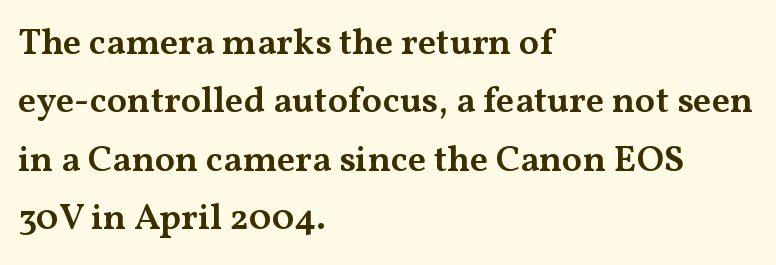
{"serif": "yes", "italic": "no", "bold": "semi", "weight": "semibold", "width": "wide", "stroke_contrast": "medium", "x_height": "medium", "monospaced": "no", "underline": "no", "align": "left", "line_spacing": "normal", "line_spacing_ratio": 1.58, "letter_spacing": "normal", "letter_spacing_em": 0.0, "glyph_px": 37}
